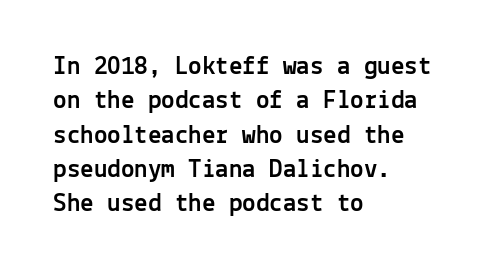
The image shows 27 px text type, upright; set left-aligned, normal line spacing (1.27x), normal letter spacing, not underlined.
